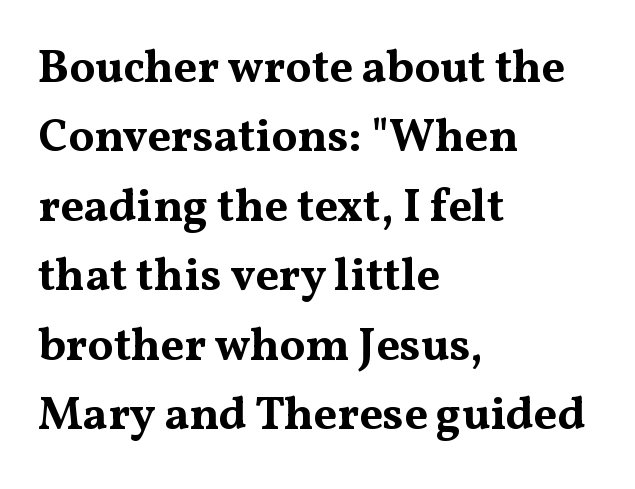
The image shows 46 px bold, wide serif type, upright; set left-aligned, normal line spacing (1.51x), normal letter spacing, not underlined; medium stroke contrast and a medium x-height.
